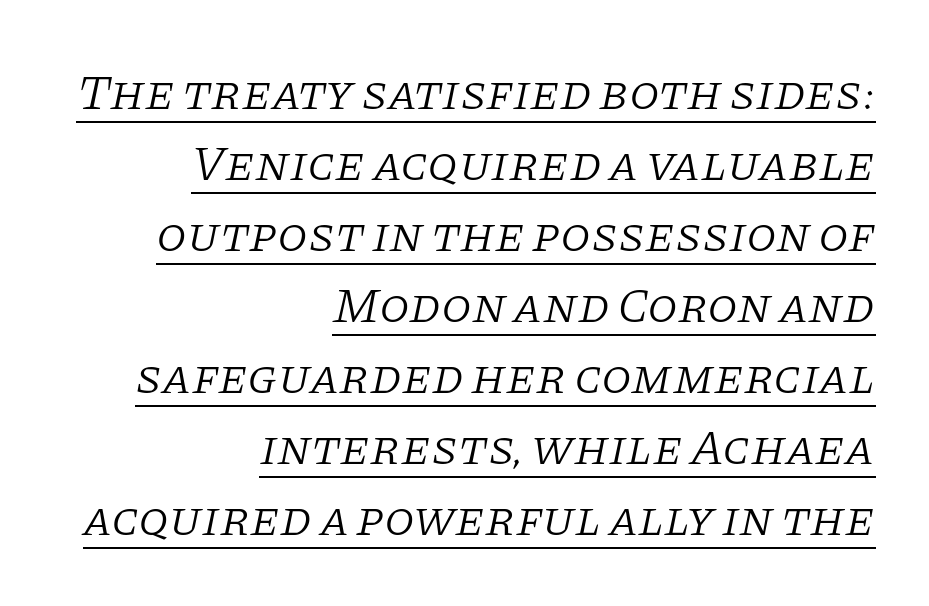
Q: Is the text bold? A: No.
Q: Is the text italic (slanted)? A: Yes, it leans right by about 11 degrees.
Q: Is the typeface a serif or a sans-serif typeface? A: Serif.
Q: Is the text underlined? A: Yes.
Q: How is the paragraph aligned? A: Right-aligned.
Q: Is the spacing between letters normal or unusually wide? A: Normal.
Q: Is the spacing between lines tight, normal or loose? A: Normal.
Q: Width (condensed, normal, or wide)? A: Normal.
Q: Stroke contrast? A: Low.
Q: x-height? A: Large.
Q: Monospaced? A: No.
